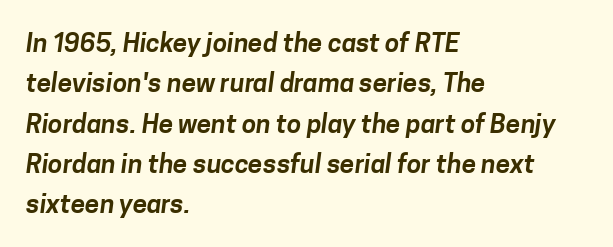
{"underline": "no", "align": "left", "line_spacing": "normal", "line_spacing_ratio": 1.55, "letter_spacing": "normal", "letter_spacing_em": 0.0, "glyph_px": 26}
